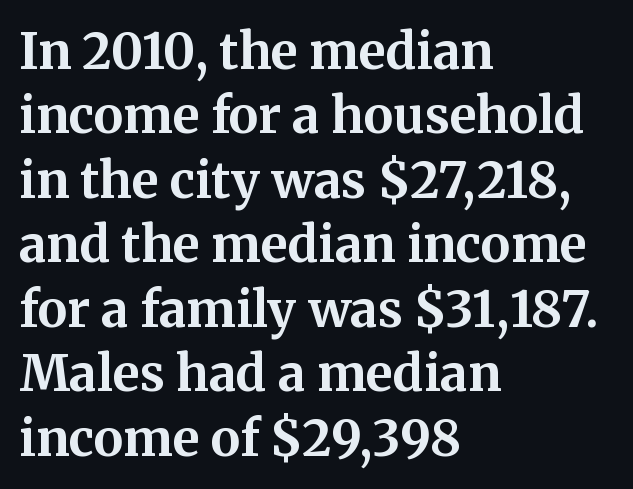
Its strokes are broad and dark, the hallmark of bold type. Standard letterfit; no display-style spreading of the glyphs. Ordinary non-slanted type is in use. Regarding leading, the lines here are spaced in the standard way. The gap between lines stays unmarked. Varying glyph widths throughout — classic text-font behaviour.
